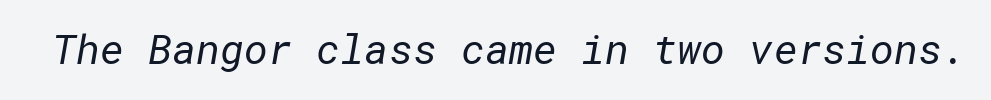
Q: Is the text bold? A: No.
Q: Is the typeface a serif or a sans-serif typeface? A: Sans-serif.
Q: Is the text underlined? A: No.
Q: Is the spacing between letters normal or unusually wide? A: Normal.
Q: Width (condensed, normal, or wide)? A: Normal.
Q: Stroke contrast? A: Low.
Q: x-height? A: Medium.
